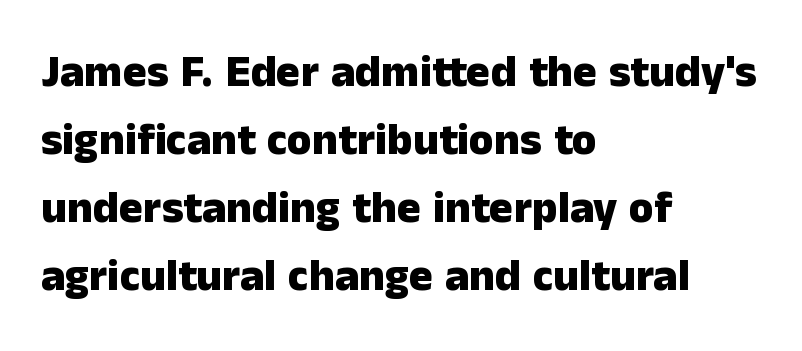
The image shows 45 px heavy sans-serif type, upright; set left-aligned, normal line spacing (1.51x), normal letter spacing, not underlined; low stroke contrast and a medium x-height.
